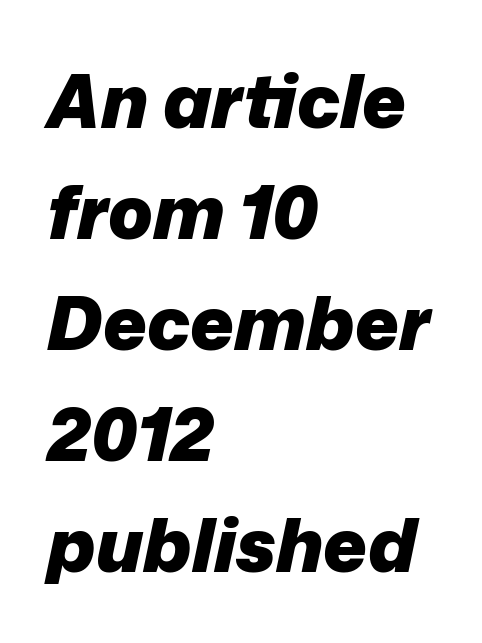
Varying glyph widths throughout — classic text-font behaviour. There is no visible air inserted between adjacent glyphs. Slant detected: the letters are inclined. Only glyphs here, with clear space below each row.
